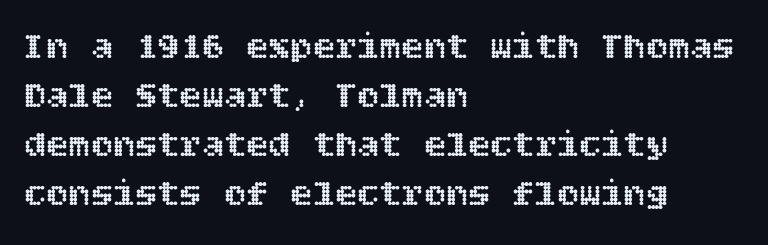
{"italic": "no", "width": "normal", "x_height": "large", "underline": "no", "align": "left", "line_spacing": "normal", "line_spacing_ratio": 1.32, "letter_spacing": "normal", "letter_spacing_em": 0.0, "glyph_px": 37}
